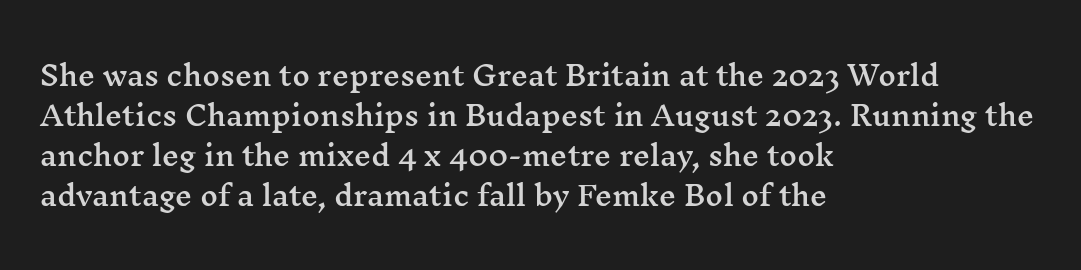
The image shows 27 px text type, upright; set left-aligned, normal line spacing (1.48x), normal letter spacing, not underlined.
